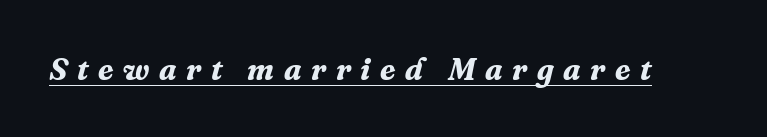
The image shows 31 px bold serif type, italic (leaning right); set unusually wide letter spacing (+0.31 em), underlined; medium stroke contrast and a medium x-height.
